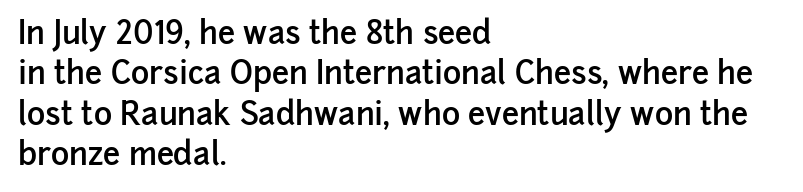
Regarding leading, the lines here are spaced in the standard way. The zone under the glyphs is completely vacant. This sample uses plain, unmodified letter spacing. The passage shown is typeset with a sans-serif family. Notice how the passage keeps a crisp vertical edge on the left only.
